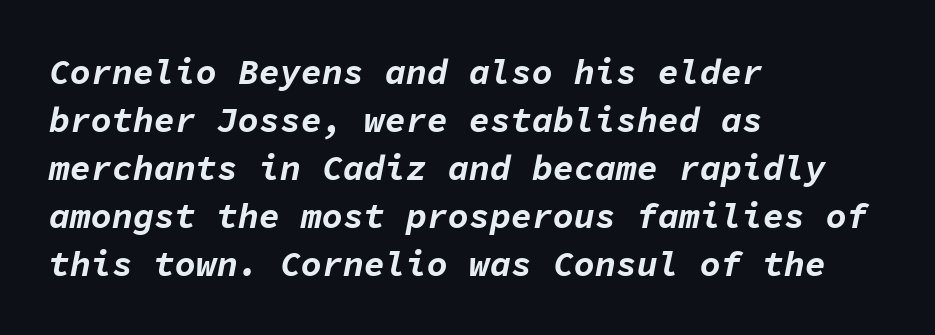
It's the slanting kind of type. Weight check: bold — yes, fully. Nobody touched the tracking dial on this one. Looks like terminal output: every glyph gets an equal slot. What's the leading like? Ordinary, nothing unusual. Descenders hang freely into open space.
